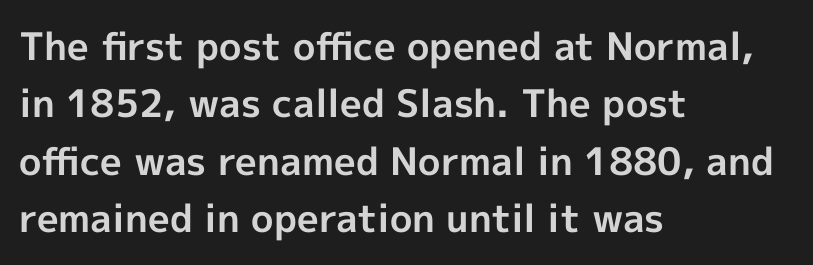
The image shows 38 px bold sans-serif type, upright; set left-aligned, normal line spacing (1.51x), normal letter spacing, not underlined; a medium x-height.
